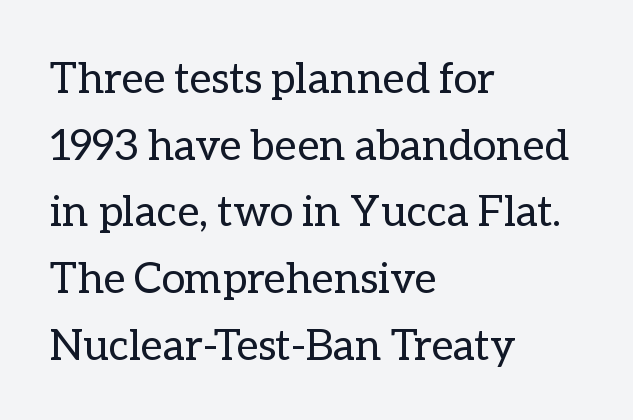
{"italic": "no", "bold": "no", "weight": "regular", "width": "normal", "stroke_contrast": "low", "x_height": "medium", "monospaced": "no", "underline": "no", "align": "left", "line_spacing": "normal", "line_spacing_ratio": 1.55, "letter_spacing": "normal", "letter_spacing_em": 0.0, "glyph_px": 43}
